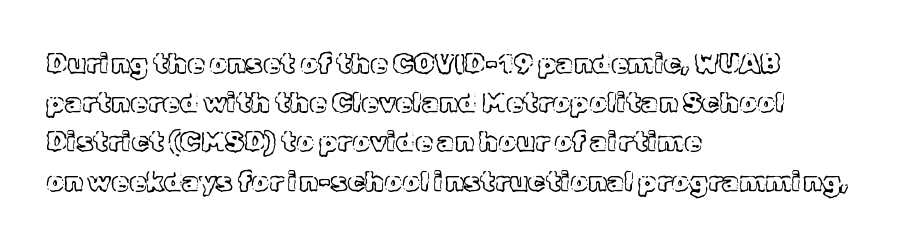
Q: Is the text italic (slanted)? A: No, it is upright.
Q: Is the text underlined? A: No.
Q: How is the paragraph aligned? A: Left-aligned.
Q: Is the spacing between letters normal or unusually wide? A: Normal.
Q: Is the spacing between lines tight, normal or loose? A: Normal.
Q: Width (condensed, normal, or wide)? A: Normal.
Q: x-height? A: Medium.
Q: Monospaced? A: No.
